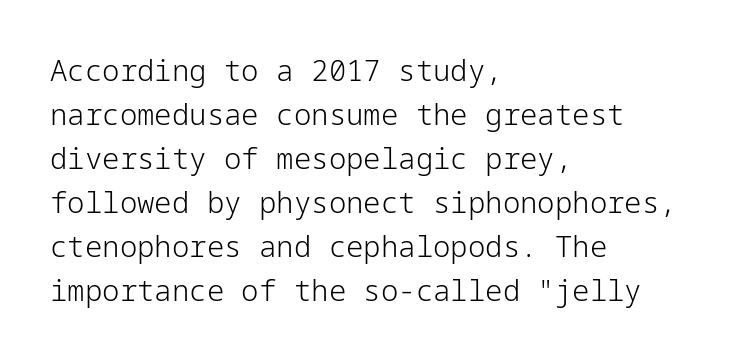
A quiet, ordinary-to-light weight characterises the typeface. Nothing unusual about the tracking: characters are spaced as the font intends. The rag falls on the right side of this text block. The characters display no serif detailing; their extremities are plain.
